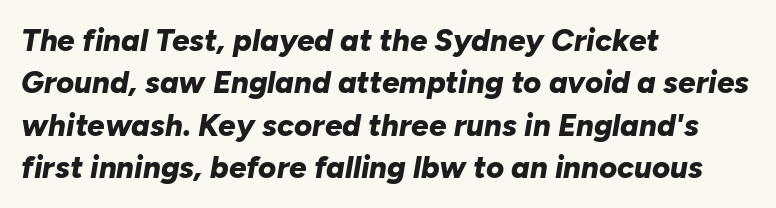
{"italic": "yes", "lean": "right", "slant_degrees": 10, "bold": "yes", "weight": "bold", "width": "normal", "stroke_contrast": "low", "x_height": "medium", "monospaced": "no", "underline": "no", "align": "left", "line_spacing": "normal", "line_spacing_ratio": 1.37, "letter_spacing": "normal", "letter_spacing_em": 0.0, "glyph_px": 31}
